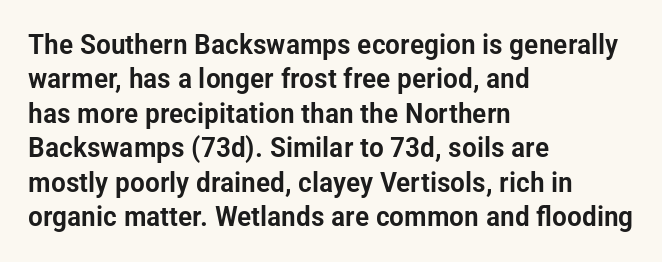
Q: Is the text italic (slanted)? A: No, it is upright.
Q: Is the typeface a serif or a sans-serif typeface? A: Sans-serif.
Q: Is the text underlined? A: No.
Q: How is the paragraph aligned? A: Left-aligned.
Q: Is the spacing between letters normal or unusually wide? A: Normal.
Q: Width (condensed, normal, or wide)? A: Condensed.
Q: Stroke contrast? A: Low.
Q: x-height? A: Medium.
Q: Monospaced? A: No.
